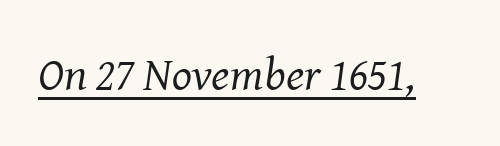
The image shows 47 px regular-weight serif type, italic (leaning right); set normal letter spacing, underlined; medium stroke contrast and a medium x-height.
